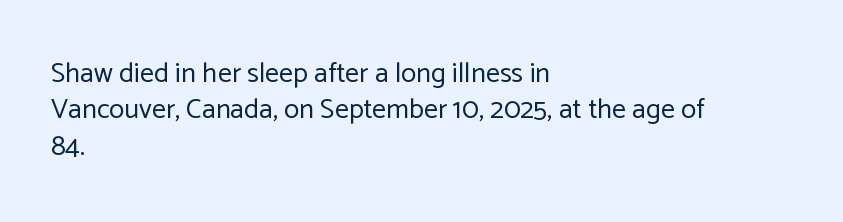
The tracking reads as untouched default to a designer's eye. The letters advance in unequal steps, a hallmark of proportional type. Typographically, this falls in the sans-serif category. Underlining? Definitely not there. The lines in this sample share a left origin and differ only in where they stop. Quick note: interline space is typical.
